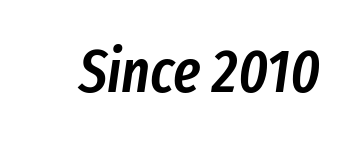
The image shows 61 px semibold, condensed type, italic (leaning right); set normal letter spacing, not underlined; low stroke contrast and a medium x-height.
